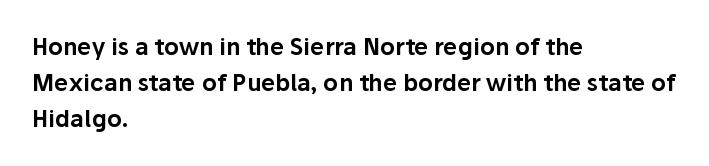
Q: Is the text italic (slanted)? A: No, it is upright.
Q: Is the text underlined? A: No.
Q: How is the paragraph aligned? A: Left-aligned.
Q: Is the spacing between letters normal or unusually wide? A: Normal.
Q: Is the spacing between lines tight, normal or loose? A: Normal.
